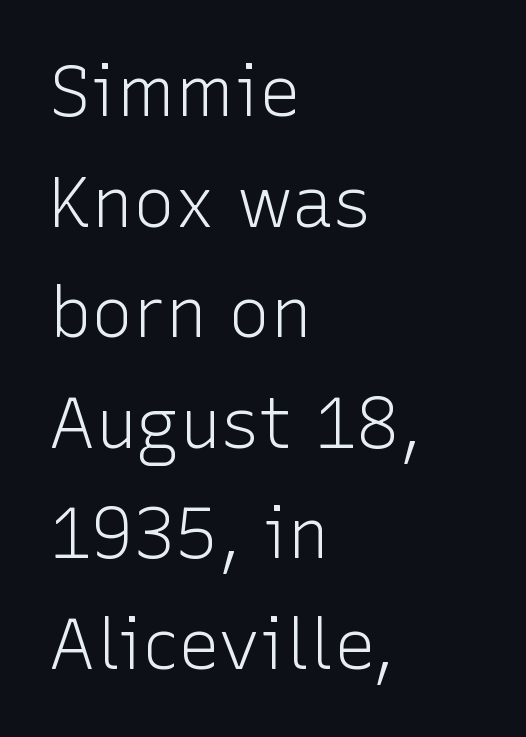
It's the straight-up-and-down kind of type. The space between consecutive lines is moderate. The passage is arranged the way most books set body copy — flush left. Looks like regular typesetting: each glyph gets only the width it needs. The passage shown is typeset with a sans-serif family.
